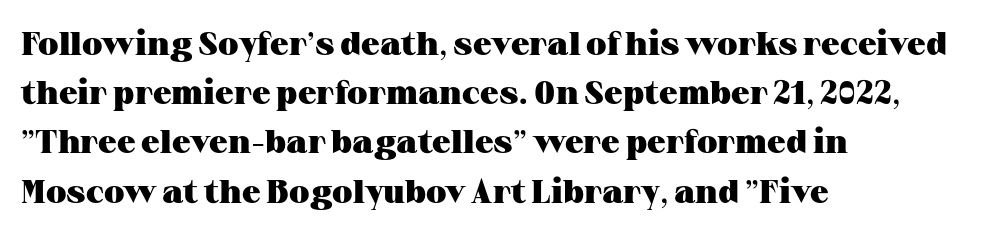
Q: Is the text bold? A: Yes.
Q: Is the text italic (slanted)? A: No, it is upright.
Q: Is the typeface a serif or a sans-serif typeface? A: Serif.
Q: Is the text underlined? A: No.
Q: How is the paragraph aligned? A: Left-aligned.
Q: Is the spacing between letters normal or unusually wide? A: Normal.
Q: Is the spacing between lines tight, normal or loose? A: Normal.
Q: Width (condensed, normal, or wide)? A: Wide.
Q: Stroke contrast? A: Medium.
Q: x-height? A: Medium.
Q: Monospaced? A: No.
